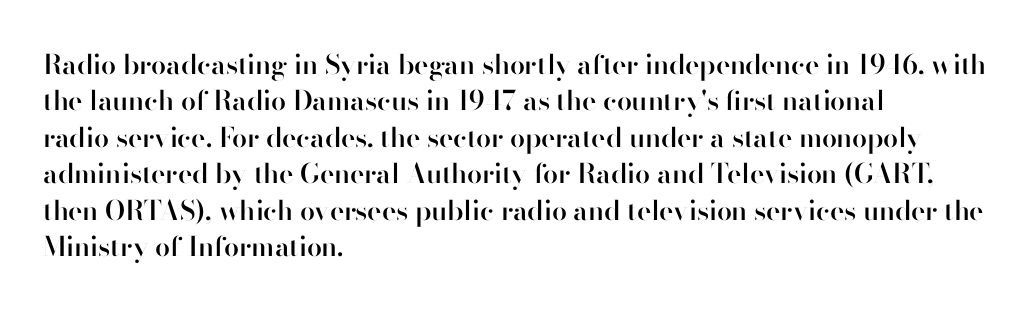
Q: Is the text bold? A: Semi-bold.
Q: Is the text italic (slanted)? A: No, it is upright.
Q: Is the text underlined? A: No.
Q: How is the paragraph aligned? A: Left-aligned.
Q: Is the spacing between letters normal or unusually wide? A: Normal.
Q: Is the spacing between lines tight, normal or loose? A: Normal.
